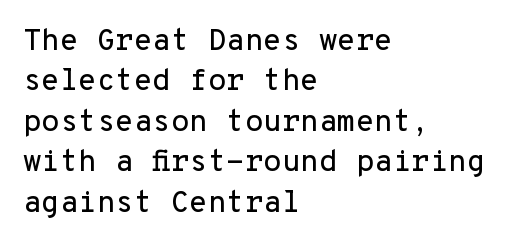
The image shows 30 px sans-serif type, upright, monospaced; set left-aligned, normal line spacing (1.35x), normal letter spacing, not underlined; low stroke contrast and a medium x-height.
